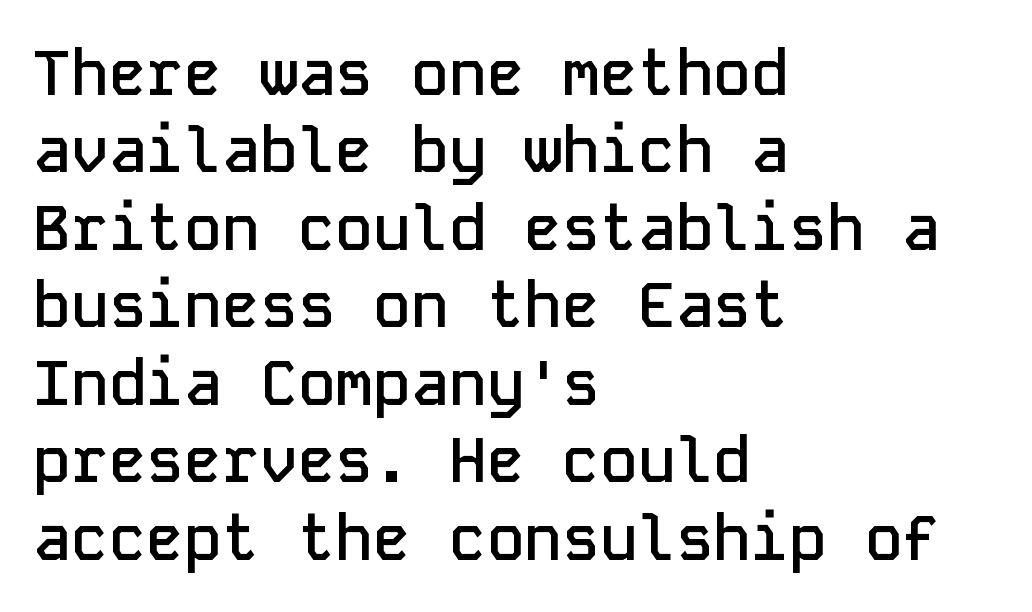
Q: Is the text bold? A: Semi-bold.
Q: Is the text italic (slanted)? A: No, it is upright.
Q: Is the typeface a serif or a sans-serif typeface? A: Sans-serif.
Q: Is the text underlined? A: No.
Q: How is the paragraph aligned? A: Left-aligned.
Q: Is the spacing between letters normal or unusually wide? A: Normal.
Q: Width (condensed, normal, or wide)? A: Normal.
Q: Stroke contrast? A: Low.
Q: x-height? A: Medium.
Q: Monospaced? A: Yes.
